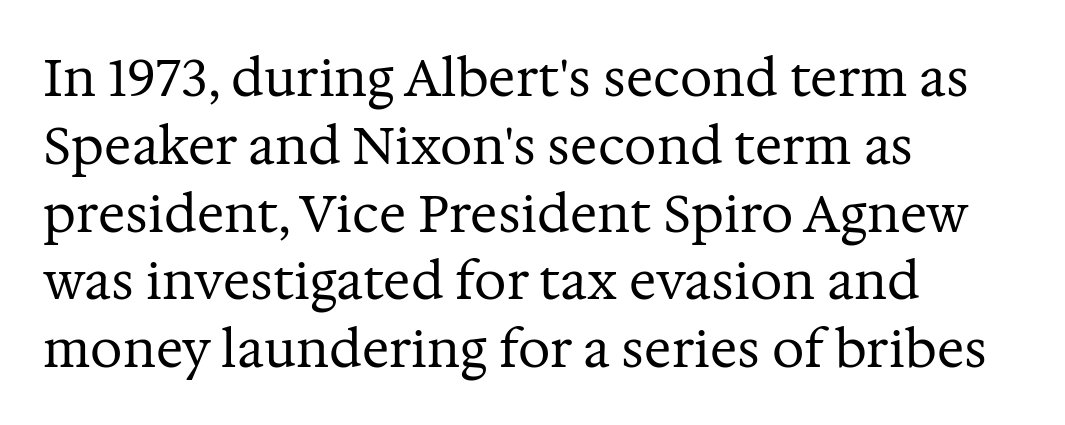
The image shows 51 px regular-weight serif type, upright; set left-aligned, normal line spacing (1.33x), normal letter spacing, not underlined; medium stroke contrast and a medium x-height.
